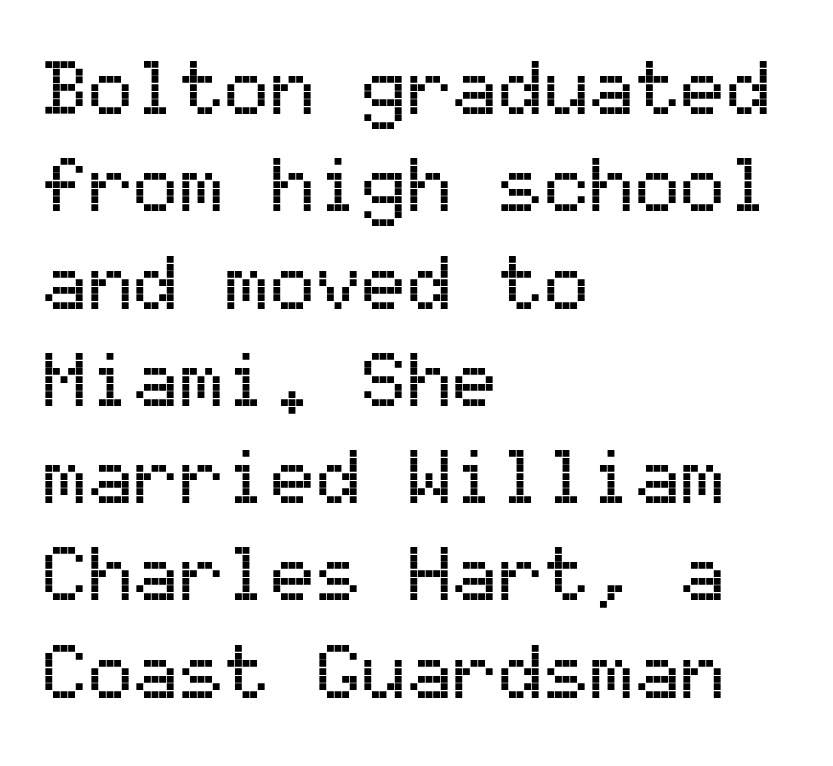
Q: Is the text italic (slanted)? A: No, it is upright.
Q: Is the typeface a serif or a sans-serif typeface? A: Sans-serif.
Q: Is the text underlined? A: No.
Q: How is the paragraph aligned? A: Left-aligned.
Q: Is the spacing between letters normal or unusually wide? A: Normal.
Q: Is the spacing between lines tight, normal or loose? A: Normal.
Q: Width (condensed, normal, or wide)? A: Normal.
Q: Stroke contrast? A: Medium.
Q: x-height? A: Medium.
Q: Monospaced? A: Yes.
